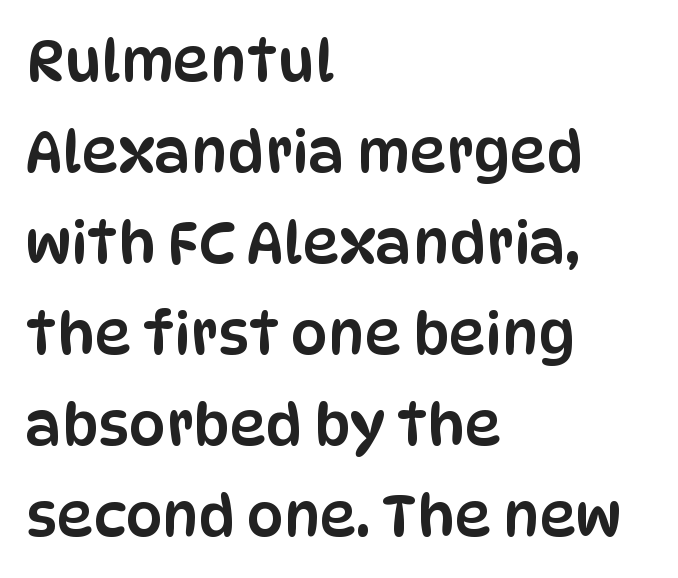
Q: Is the text italic (slanted)? A: No, it is upright.
Q: Is the typeface a serif or a sans-serif typeface? A: Sans-serif.
Q: Is the text underlined? A: No.
Q: How is the paragraph aligned? A: Left-aligned.
Q: Is the spacing between letters normal or unusually wide? A: Normal.
Q: Is the spacing between lines tight, normal or loose? A: Normal.
Q: Width (condensed, normal, or wide)? A: Condensed.
Q: Stroke contrast? A: Low.
Q: x-height? A: Large.
Q: Monospaced? A: No.
